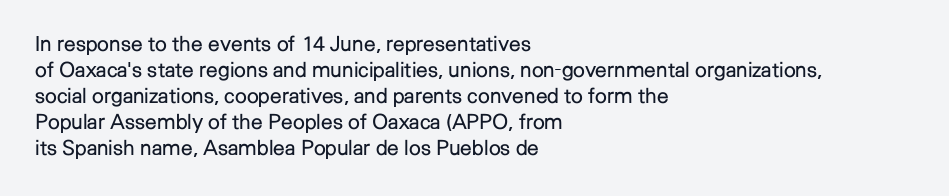
The typography opts for an upright posture over an oblique one. Unmarked baselines from the first word to the last. Students, note that the glyphs here touch the page at normal intervals. Which margin do the lines hug? The left one — the right edge is uneven. The typesetting does not lean heavy: it is not bold.
